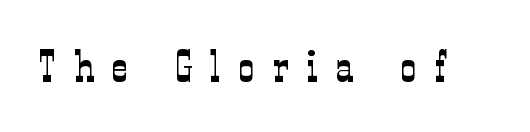
The typography opts for an upright posture over an oblique one. Font category for this specimen: serif. Characters follow at a spacing far wider than the type designer built in. Only glyphs here, with clear space below each row. The font sits on the lighter half of the weight spectrum, regular included.
